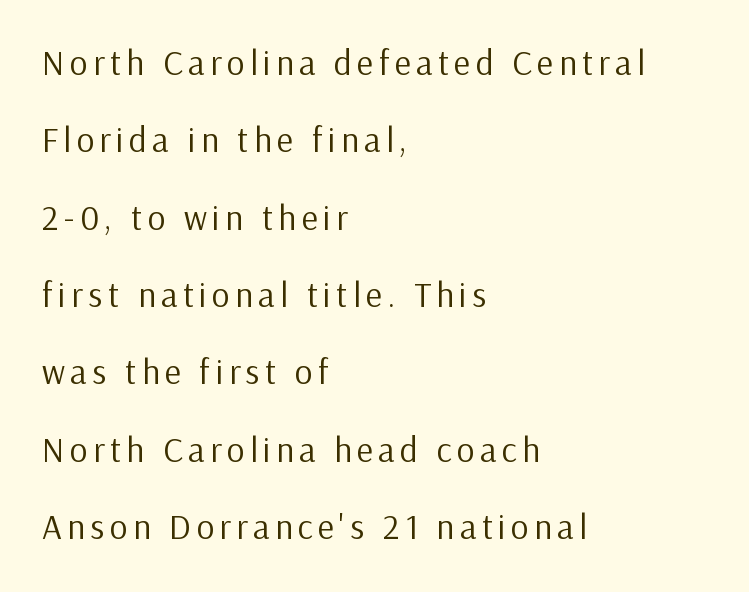
The image shows 35 px regular-weight sans-serif type, upright; set left-aligned, loose line spacing (2.21x), not underlined; low stroke contrast and a medium x-height.
